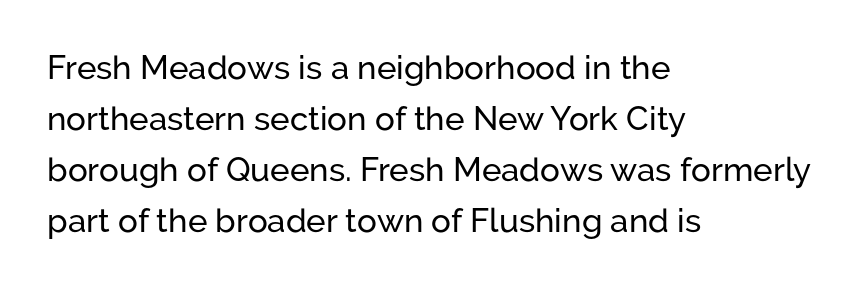
The image shows 33 px sans-serif type, upright; set left-aligned, normal line spacing (1.55x), normal letter spacing, not underlined; low stroke contrast and a medium x-height.
